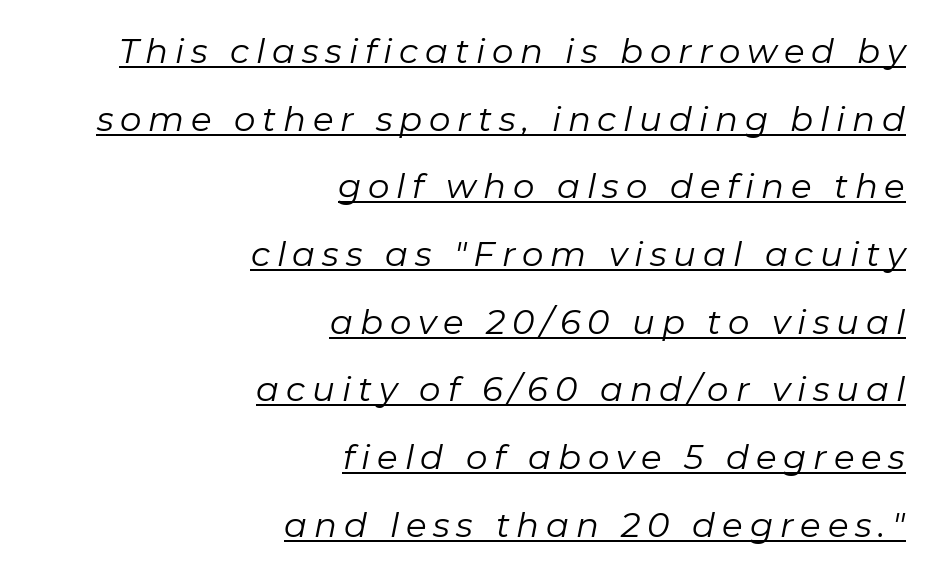
{"italic": "yes", "lean": "right", "slant_degrees": 11, "bold": "no", "weight": "regular", "width": "normal", "stroke_contrast": "low", "x_height": "medium", "monospaced": "no", "underline": "yes", "align": "right", "line_spacing": "loose", "line_spacing_ratio": 1.99, "letter_spacing": "wide", "letter_spacing_em": 0.2, "glyph_px": 34}
